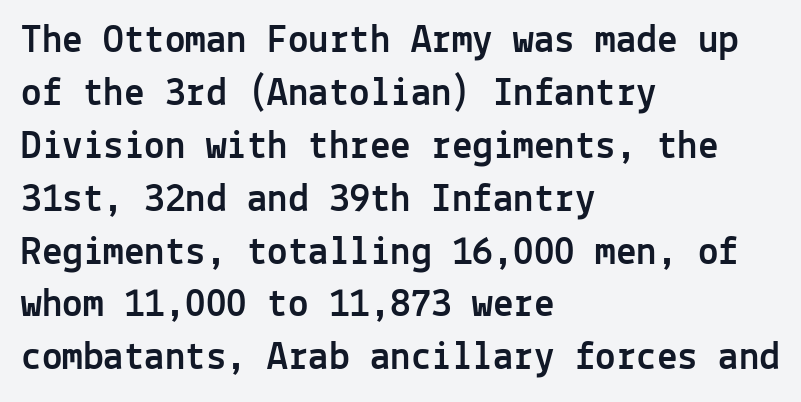
This rendering employs a face without finishing strokes, i.e., a sans-serif. Think of a typewriter: that constant character pitch is what you see here. Spacing between characters is what you'd get straight out of the box. Unmarked baselines from the first word to the last. Upright lettering throughout.
